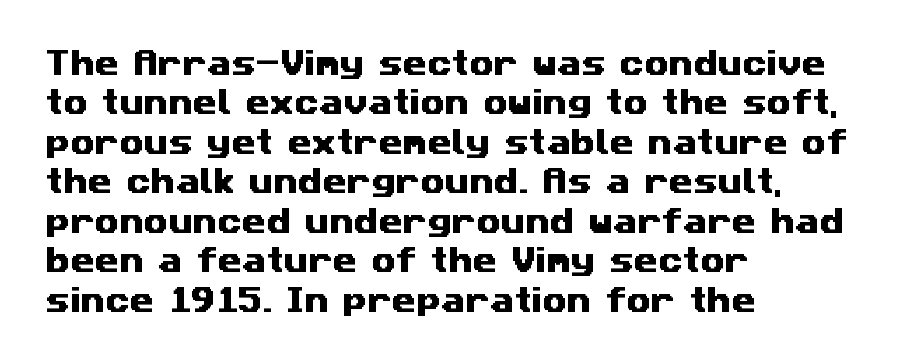
The image shows 28 px wide sans-serif type; set left-aligned, normal line spacing (1.41x), normal letter spacing, not underlined; medium stroke contrast and a medium x-height.
